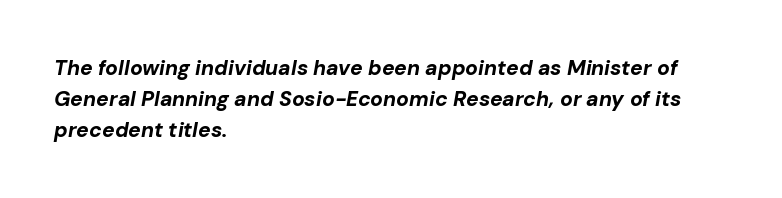
In terms of leading, this rendering sits right in the middle. Posture: slanted. The strip under each line holds only bare page. The face used here has the dense, thick strokes of a bold. Words appear dense and cohesive because spacing is normal.
